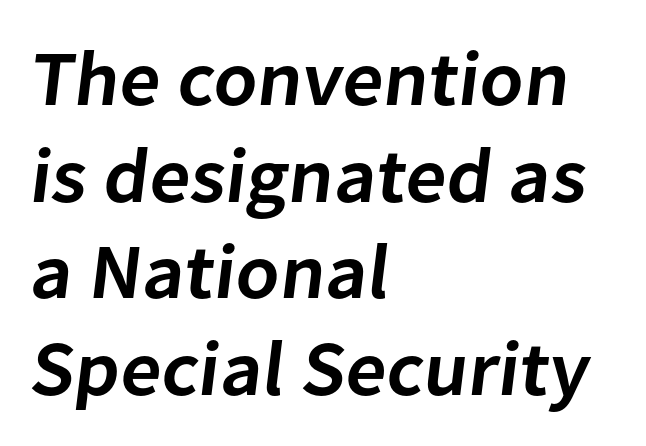
Q: Is the text bold? A: Semi-bold.
Q: Is the typeface a serif or a sans-serif typeface? A: Sans-serif.
Q: Is the text underlined? A: No.
Q: How is the paragraph aligned? A: Left-aligned.
Q: Is the spacing between letters normal or unusually wide? A: Normal.
Q: Width (condensed, normal, or wide)? A: Normal.
Q: Stroke contrast? A: Low.
Q: x-height? A: Medium.
Q: Monospaced? A: No.
